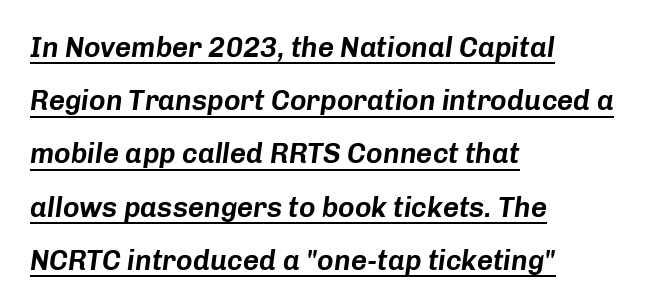
Q: Is the text italic (slanted)? A: Yes, it leans right by about 8 degrees.
Q: Is the text underlined? A: Yes.
Q: How is the paragraph aligned? A: Left-aligned.
Q: Is the spacing between letters normal or unusually wide? A: Normal.
Q: Is the spacing between lines tight, normal or loose? A: Loose.
Q: Width (condensed, normal, or wide)? A: Normal.
Q: Stroke contrast? A: Low.
Q: x-height? A: Medium.
Q: Monospaced? A: No.
